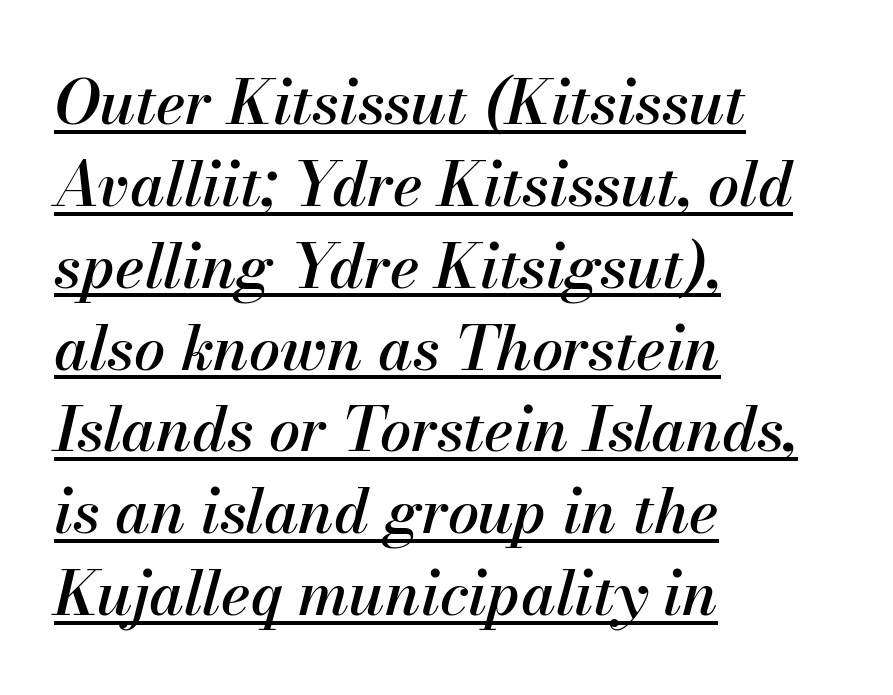
Q: Is the text italic (slanted)? A: Yes, it leans right by about 13 degrees.
Q: Is the text underlined? A: Yes.
Q: How is the paragraph aligned? A: Left-aligned.
Q: Is the spacing between letters normal or unusually wide? A: Normal.
Q: Is the spacing between lines tight, normal or loose? A: Normal.
Q: Width (condensed, normal, or wide)? A: Normal.
Q: Stroke contrast? A: Medium.
Q: x-height? A: Small.
Q: Monospaced? A: No.
